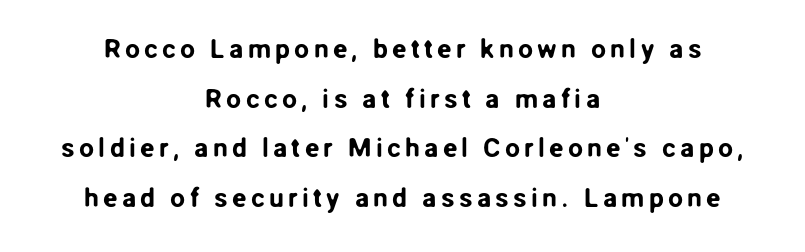
A roman cut, with each character standing at attention. Centered paragraph, ragged on both sides. The foot of each line stays bare and open.
